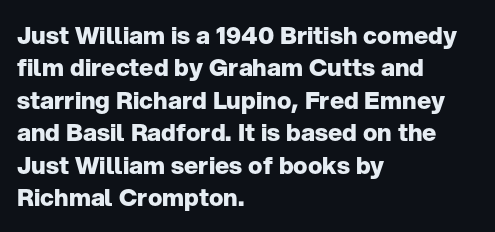
{"italic": "no", "bold": "yes", "underline": "no", "align": "left", "line_spacing": "normal", "line_spacing_ratio": 1.35, "letter_spacing": "normal", "letter_spacing_em": 0.0, "glyph_px": 24}
